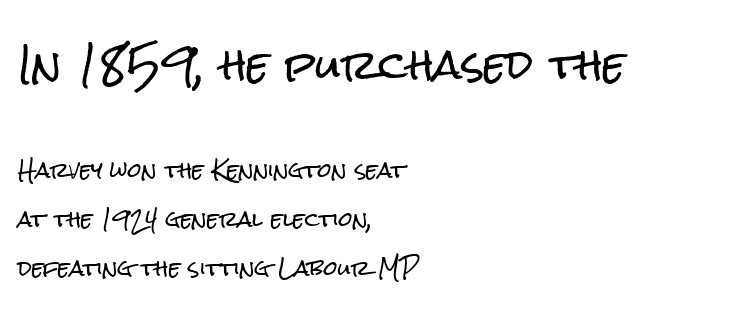
{"serif": "no", "italic": "no", "width": "condensed", "stroke_contrast": "low", "x_height": "medium", "monospaced": "no", "underline": "no", "align": "left", "line_spacing": "loose", "line_spacing_ratio": 2.47, "letter_spacing": "normal", "letter_spacing_em": 0.0, "larger_block": "first", "size_ratio": 1.95, "glyph_px": 39}
